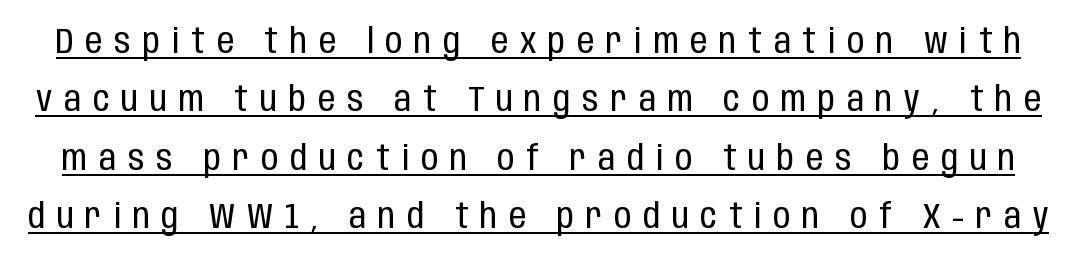
{"serif": "no", "italic": "no", "bold": "no", "weight": "regular", "width": "condensed", "stroke_contrast": "low", "x_height": "large", "monospaced": "no", "underline": "yes", "line_spacing_ratio": 1.72, "letter_spacing": "wide", "letter_spacing_em": 0.35, "glyph_px": 34}
